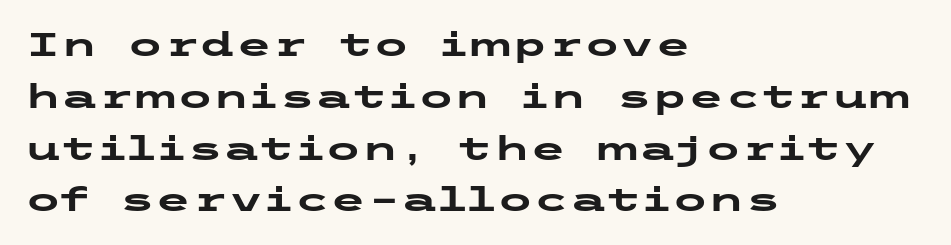
The image shows 33 px heavy, wide sans-serif type, upright; set left-aligned, normal line spacing (1.57x), normal letter spacing, not underlined; low stroke contrast and a medium x-height.
